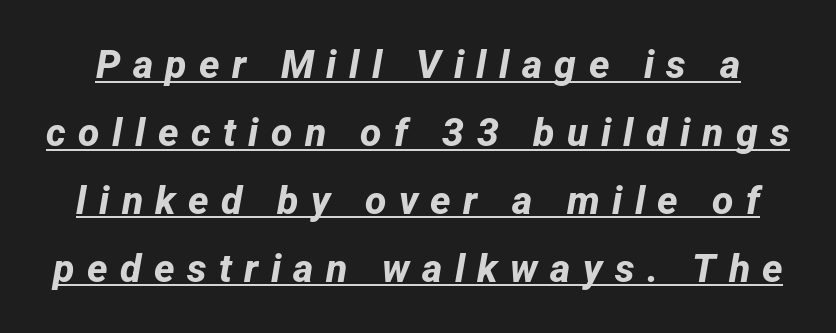
The image shows 39 px bold sans-serif type; set line spacing 1.74x, unusually wide letter spacing (+0.32 em), underlined; low stroke contrast and a medium x-height.
